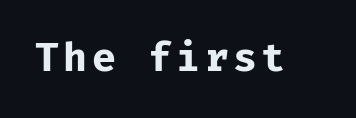
Note the uniform advance width — an 'i' takes as much space as an 'm'. Each glyph is drawn with heavy, bold strokes. The glyphs are unaccompanied by any horizontal stroke below them. The letters stand straight up with perfectly vertical stems. The passage shown is typeset with a sans-serif family.
